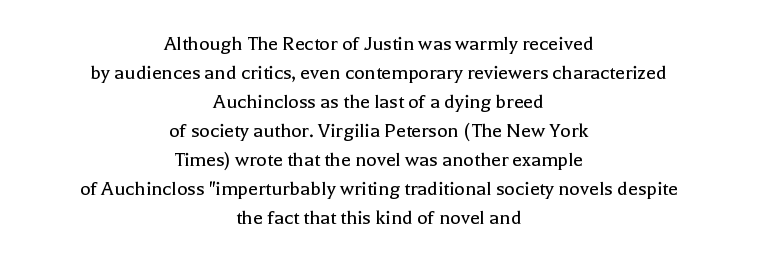
The passage is arranged like a title page — every line centered. Tall strokes in this sample are plumb rather than angled. The line-height multiplier appears to be the usual default. Observe the ordinary spacing: letters are neighbours, not strangers. Counters stay open thanks to moderate or lighter strokes. Has an underline been added? It has not.
